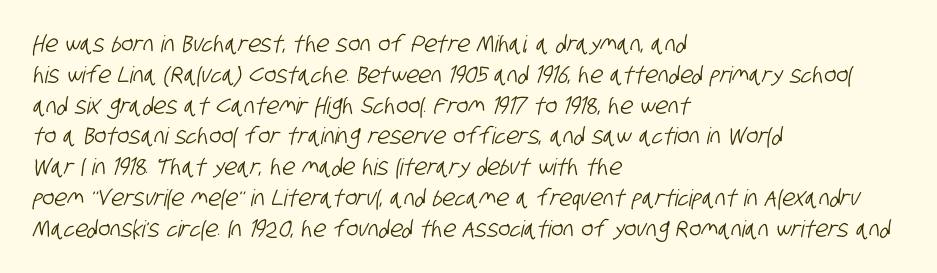
Spacing between characters is what you'd get straight out of the box. Evenly set lines give the paragraph a standard silhouette. Clear beneath every line of the passage. These lines are set flush left with a ragged right edge.
